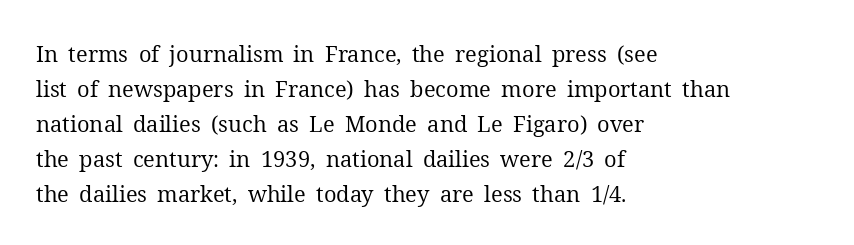
{"italic": "no", "bold": "no", "underline": "no", "align": "left", "line_spacing": "normal", "line_spacing_ratio": 1.59, "letter_spacing": "normal", "letter_spacing_em": 0.0, "glyph_px": 22}
